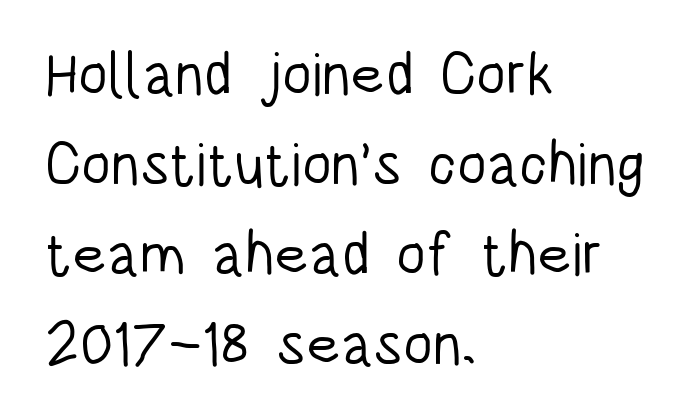
{"serif": "no", "italic": "no", "bold": "no", "weight": "light", "width": "condensed", "stroke_contrast": "low", "x_height": "large", "monospaced": "no", "underline": "no", "align": "left", "line_spacing": "normal", "line_spacing_ratio": 1.5, "letter_spacing": "normal", "letter_spacing_em": 0.0, "glyph_px": 60}
